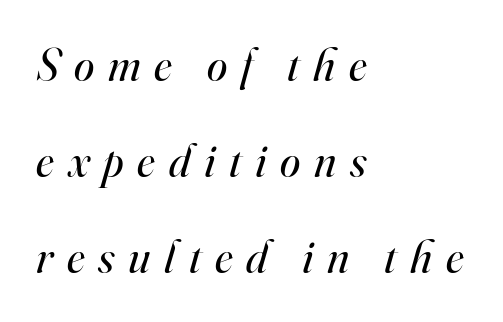
The gaps between neighbouring characters are conspicuously large. Note: serifs present on the glyphs. Is the type slanted? Yes — the strokes lean at a clear angle. Interline gaps are noticeably wide in this sample. A classic flush-left, rag-right setting is used for this passage. Unbolded letterforms with no extra heft.
